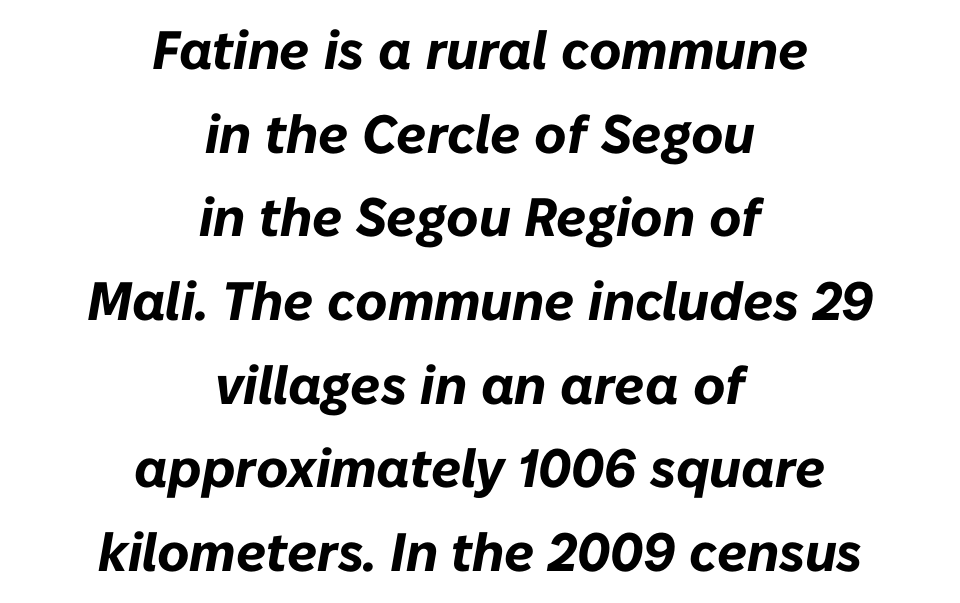
Q: Is the text bold? A: Yes.
Q: Is the text italic (slanted)? A: Yes, it leans right by about 10 degrees.
Q: Is the text underlined? A: No.
Q: How is the paragraph aligned? A: Centered.
Q: Is the spacing between letters normal or unusually wide? A: Normal.
Q: Is the spacing between lines tight, normal or loose? A: Normal.
Q: Width (condensed, normal, or wide)? A: Normal.
Q: Stroke contrast? A: Low.
Q: x-height? A: Medium.
Q: Monospaced? A: No.
